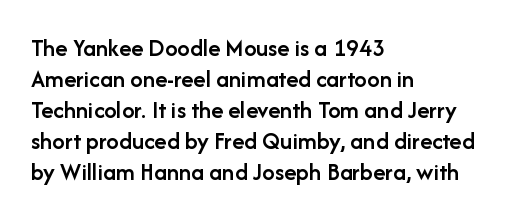
A classic flush-left, rag-right setting is used for this passage. The face used here is rendered with its standard letterfit. Decoration check: the copy has no underline. Caption: semibold face, moderately heavy strokes. Quick note: not italic, upright.
